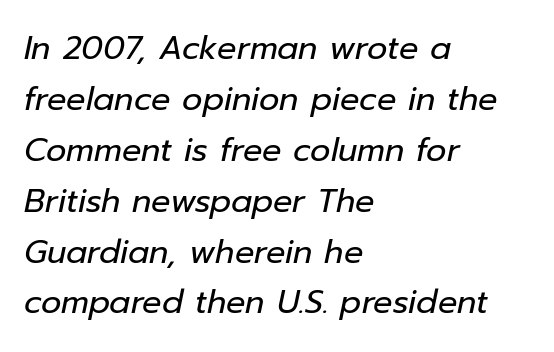
Beneath every word, the page is bare. Reading down the block, your eye returns to a fixed left position each line. Interline gaps are of average width in this sample. The gaps between neighbouring characters are ordinary and unremarkable.
